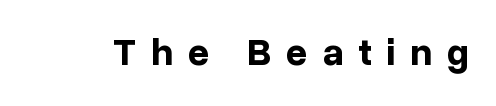
Descenders hang freely into open space. This is sans-serif lettering, the kind often seen on screens and signage. Looks like regular typesetting: each glyph gets only the width it needs. Italic? Not at all — the glyphs are vertical. Heavy-handed strokes throughout: this text is bold.
